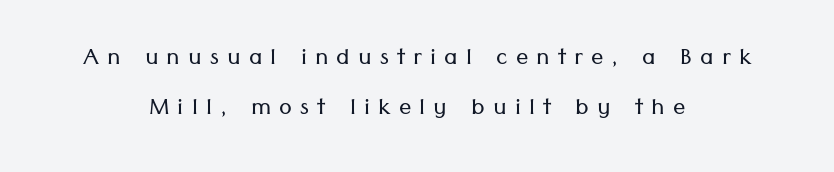
Check under the words: just untouched page. The typesetter chose a symmetrical, centered arrangement here. In terms of leading, this rendering sits right in the middle. This is the regular roman posture of the typeface. Each stroke keeps to a modest, everyday thickness or less. The letters carry no serifs — their stems end cleanly without finishing strokes.
